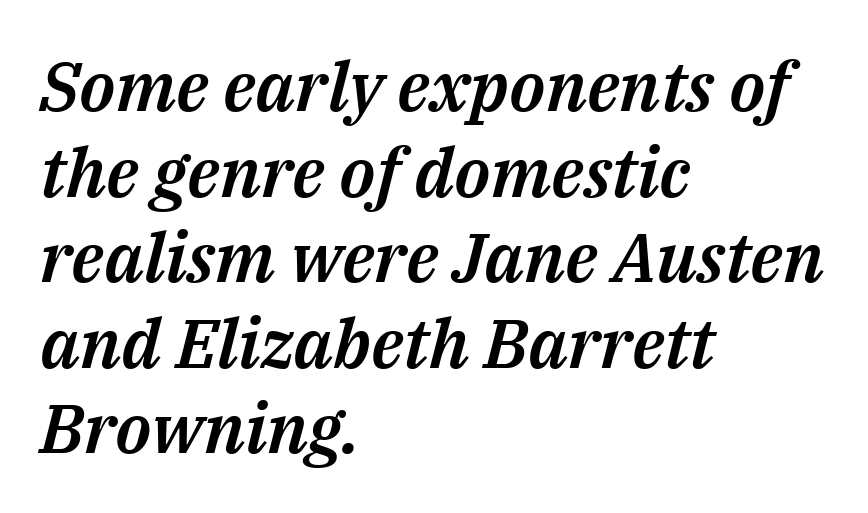
The letters advance in unequal steps, a hallmark of proportional type. Yep, that's italic — everything's leaning. Nobody touched the tracking dial on this one. The words here are not underlined.
